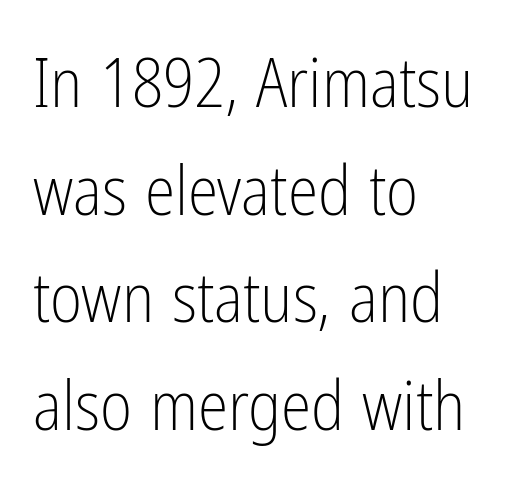
The image shows 69 px light, condensed sans-serif type, upright; set left-aligned, normal line spacing (1.56x), normal letter spacing, not underlined; low stroke contrast and a medium x-height.
